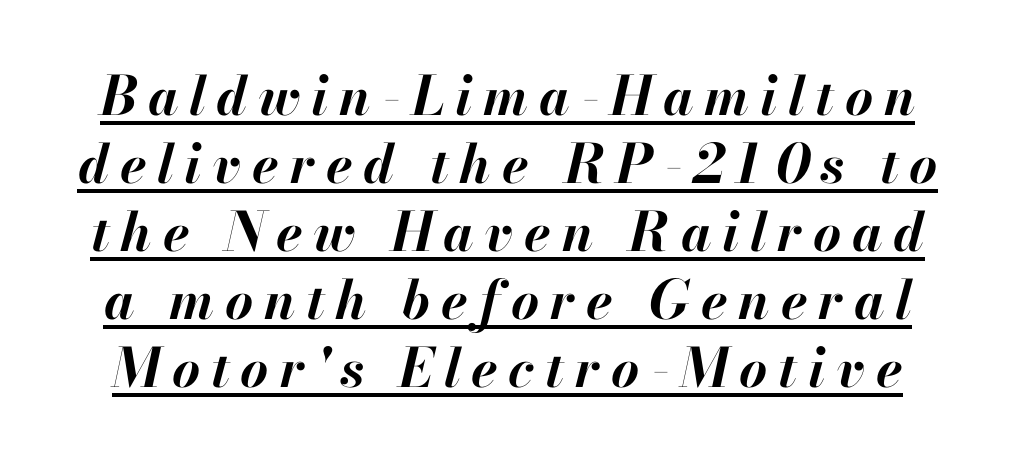
The image shows 54 px bold type, italic (leaning right); set normal line spacing (1.26x), unusually wide letter spacing (+0.2 em), underlined; high stroke contrast and a small x-height.
